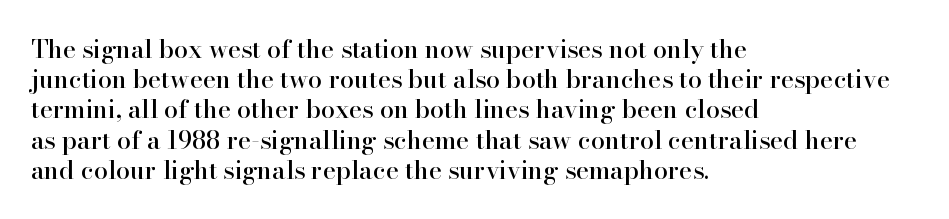
Standard letterfit; no display-style spreading of the glyphs. A typesetter would mark this as roman, not italic. Does the copy run flush right? No — it runs flush left. Words float on clear page, feet unadorned.
